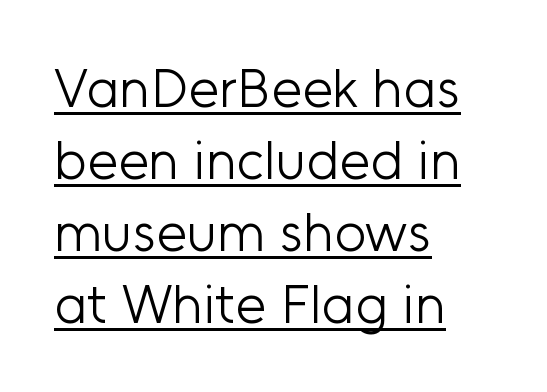
The image shows 55 px light sans-serif type, upright; set left-aligned, normal line spacing (1.31x), normal letter spacing, underlined; low stroke contrast and a medium x-height.
